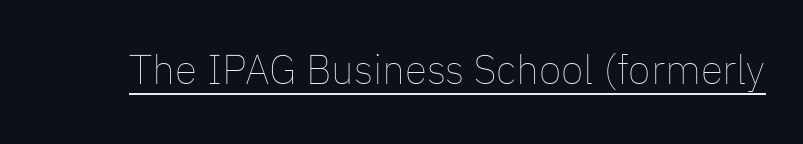
The image shows 41 px thin type, upright; set normal letter spacing, underlined; low stroke contrast and a medium x-height.
